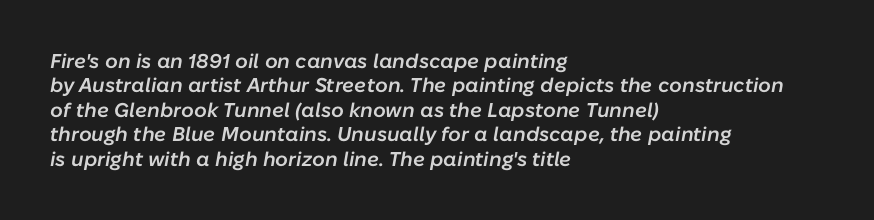
{"italic": "yes", "lean": "right", "slant_degrees": 10, "bold": "semi", "underline": "no", "align": "left", "line_spacing_ratio": 1.22, "letter_spacing": "normal", "letter_spacing_em": 0.0, "glyph_px": 20}
